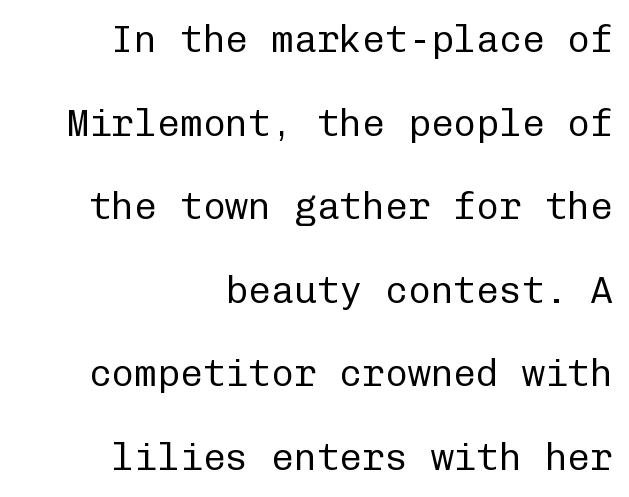
Q: Is the text bold? A: No.
Q: Is the text italic (slanted)? A: No, it is upright.
Q: Is the typeface a serif or a sans-serif typeface? A: Sans-serif.
Q: Is the text underlined? A: No.
Q: How is the paragraph aligned? A: Right-aligned.
Q: Is the spacing between letters normal or unusually wide? A: Normal.
Q: Is the spacing between lines tight, normal or loose? A: Loose.
Q: Width (condensed, normal, or wide)? A: Normal.
Q: Stroke contrast? A: Low.
Q: x-height? A: Medium.
Q: Monospaced? A: Yes.
